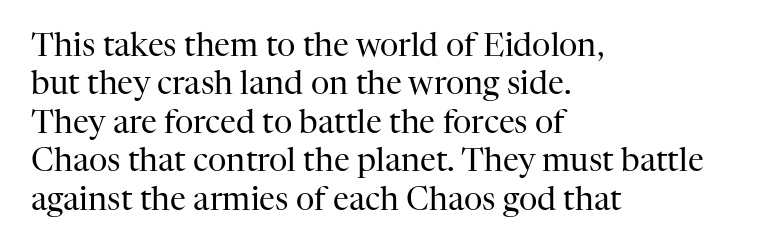
{"serif": "yes", "italic": "no", "bold": "no", "weight": "regular", "width": "normal", "stroke_contrast": "high", "x_height": "medium", "monospaced": "no", "underline": "no", "align": "left", "line_spacing_ratio": 1.2, "letter_spacing": "normal", "letter_spacing_em": 0.0, "glyph_px": 32}
